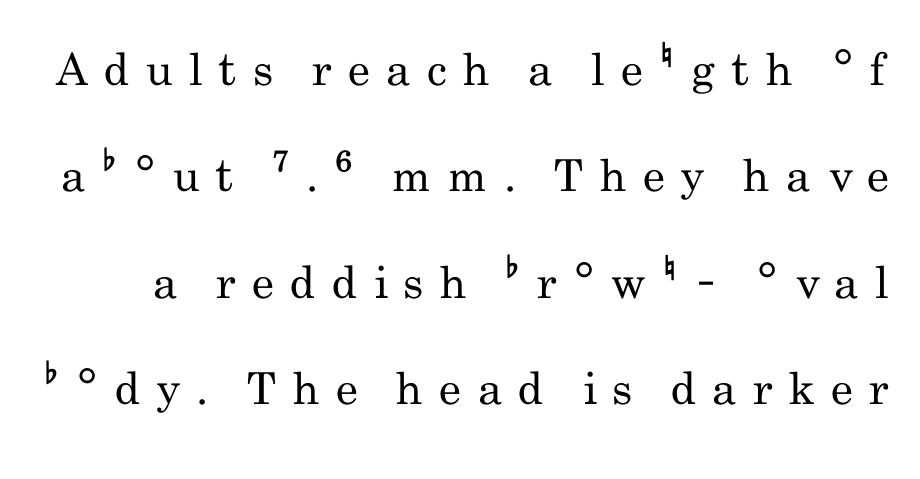
How would I describe the line gaps? Wide and relaxed. The glyphs are unaccompanied by any horizontal stroke below them. The line texture is sparse and dotted thanks to wide tracking. The weight tops out at a normal text grade. The face used here is proportionally spaced, like ordinary book or web type. Regarding serifs, this sample does without them.
